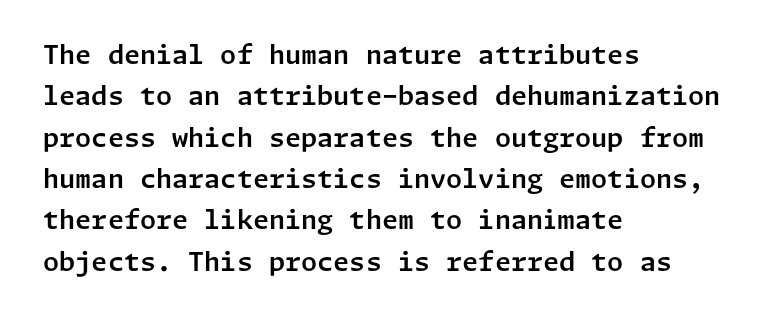
{"italic": "no", "underline": "no", "align": "left", "line_spacing": "normal", "line_spacing_ratio": 1.59, "letter_spacing": "normal", "letter_spacing_em": 0.0, "glyph_px": 26}
